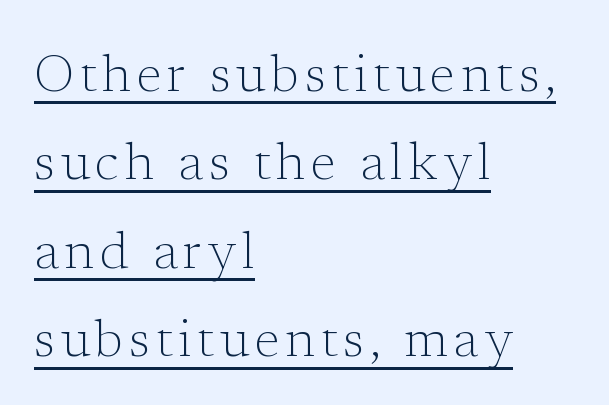
Designer's note — italics off, roman on. The font is comparable to plain body text, perhaps lighter. Honestly, the underline is the first thing you notice here. I'd call this a serif setting — the letters wear small feet.
